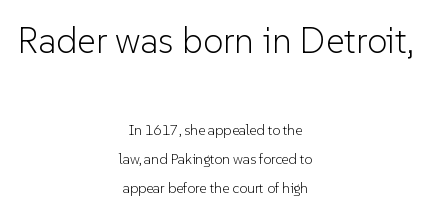
The image shows 36 px light sans-serif type, upright; set centered, loose line spacing (2.08x), normal letter spacing, not underlined; the first (top) block is 2.57x larger; low stroke contrast and a medium x-height.
